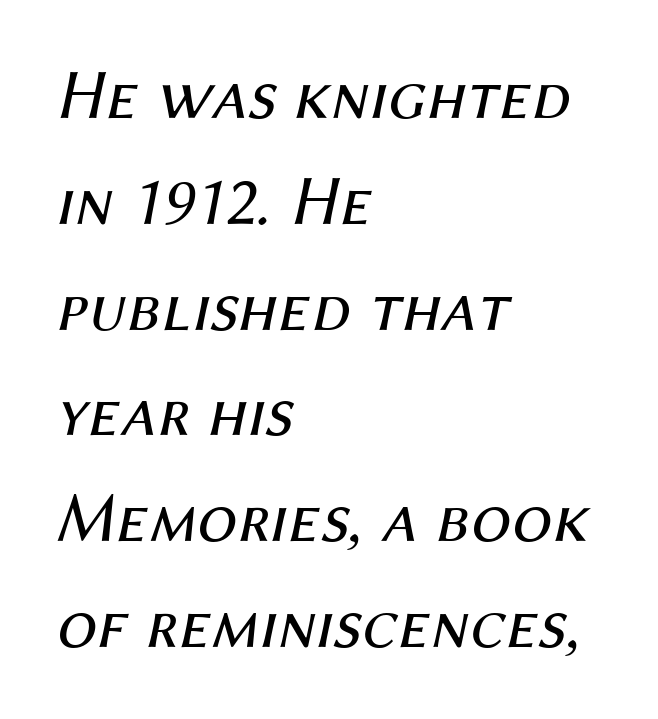
Q: Is the text bold? A: No.
Q: Is the text italic (slanted)? A: Yes, it leans right by about 12 degrees.
Q: Is the text underlined? A: No.
Q: How is the paragraph aligned? A: Left-aligned.
Q: Is the spacing between letters normal or unusually wide? A: Normal.
Q: Is the spacing between lines tight, normal or loose? A: Normal.
Q: Width (condensed, normal, or wide)? A: Normal.
Q: Stroke contrast? A: Medium.
Q: x-height? A: Medium.
Q: Monospaced? A: No.
